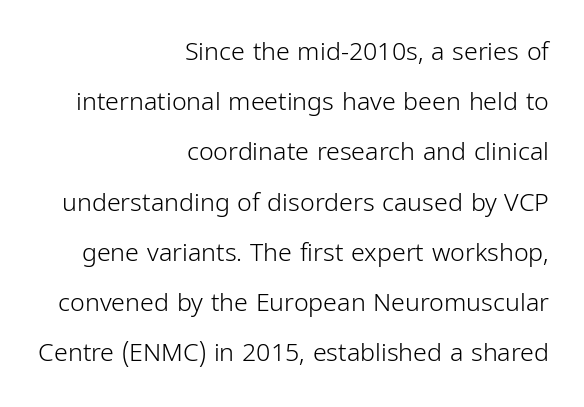
The image shows 25 px text type, upright; set right-aligned, loose line spacing (2.01x), normal letter spacing, not underlined.
